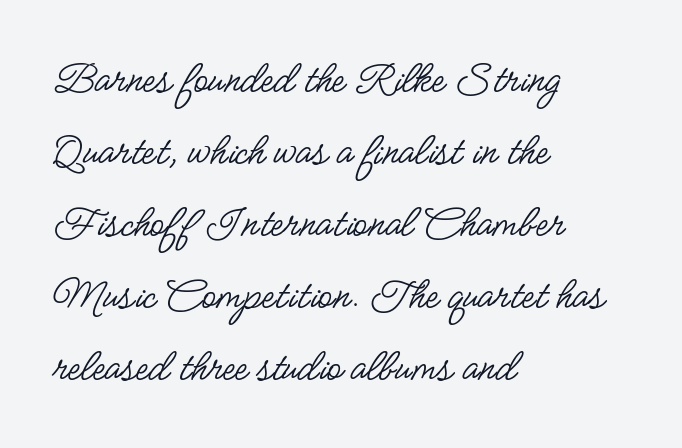
{"serif": "no", "bold": "no", "weight": "regular", "width": "condensed", "stroke_contrast": "low", "x_height": "small", "monospaced": "no", "underline": "no", "align": "left", "line_spacing": "normal", "line_spacing_ratio": 1.53, "letter_spacing": "normal", "letter_spacing_em": 0.0, "glyph_px": 47}
